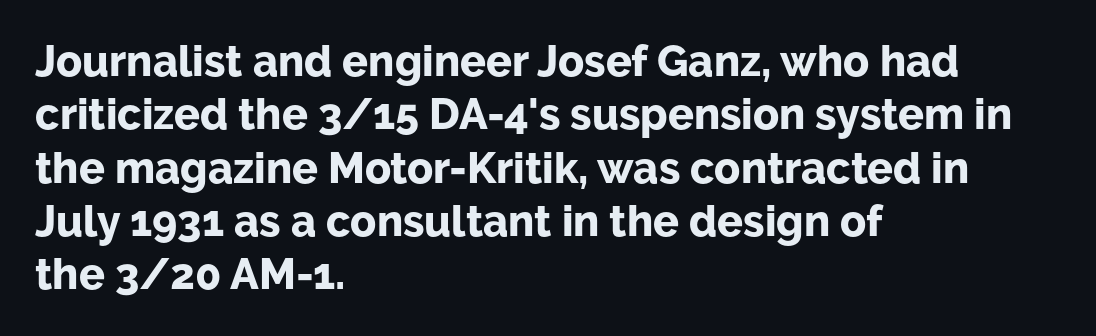
The characters display no serif detailing; their extremities are plain. No italicization has been applied; the sample stays upright. Heavy-handed strokes throughout: this text is bold. The face used here is proportionally spaced, like ordinary book or web type. Anything drawn beneath the words? Only blank space.
